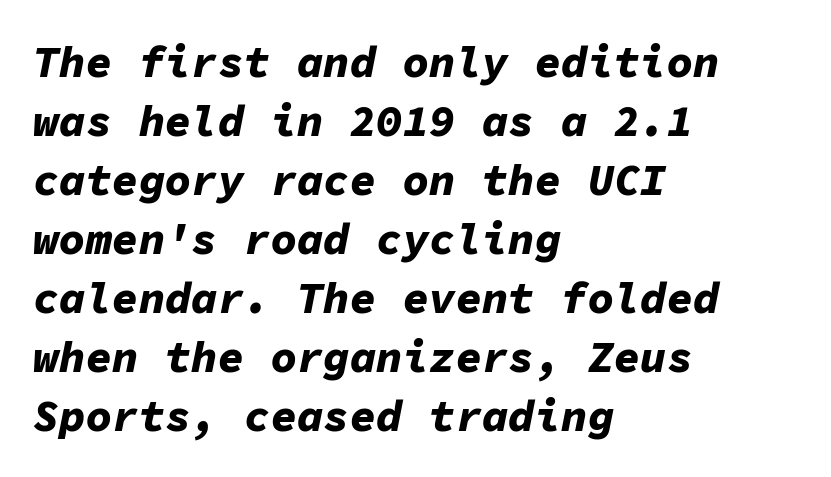
Q: Is the text bold? A: Yes.
Q: Is the text italic (slanted)? A: Yes, it leans right by about 11 degrees.
Q: Is the text underlined? A: No.
Q: How is the paragraph aligned? A: Left-aligned.
Q: Is the spacing between letters normal or unusually wide? A: Normal.
Q: Is the spacing between lines tight, normal or loose? A: Normal.
Q: Width (condensed, normal, or wide)? A: Normal.
Q: Stroke contrast? A: Low.
Q: x-height? A: Medium.
Q: Monospaced? A: Yes.
